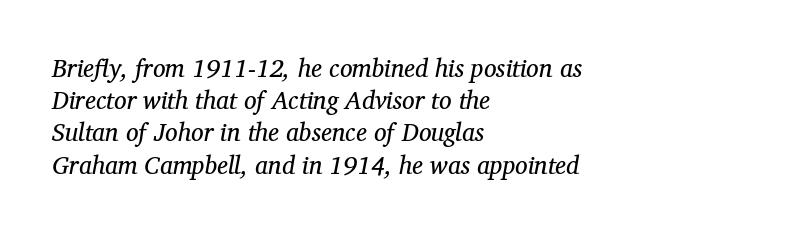
The whole block is typeset with a tilt. Has an underline been added? It has not. Leftover space on each line is placed entirely after the last word. The gaps between neighbouring characters are ordinary and unremarkable. Compared with typical paragraphs, the rows here are spaced about the same. No letter is thick-stroked: the sample isn't bold.
